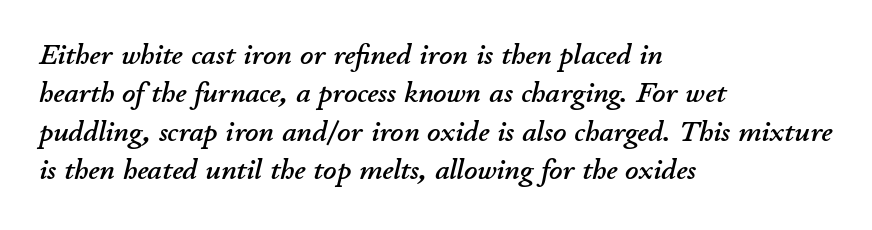
The image shows 29 px text type, italic (leaning right); set left-aligned, normal line spacing (1.32x), normal letter spacing, not underlined; low stroke contrast and a small x-height.
